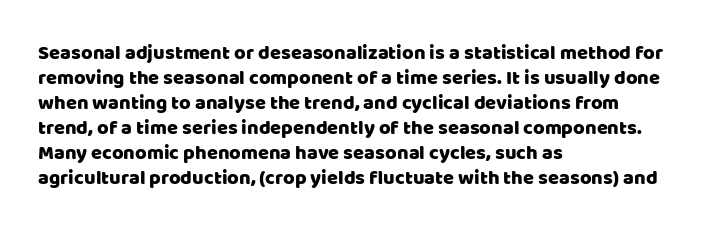
The image shows 20 px text type, upright; set left-aligned, normal line spacing (1.25x), normal letter spacing, not underlined.
